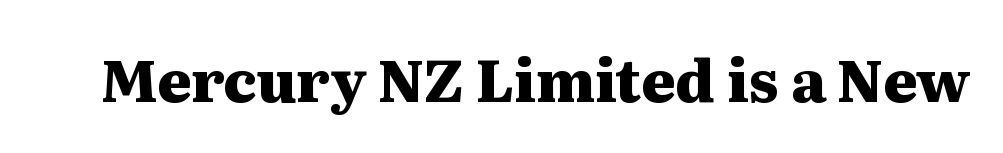
Caption: bold face, heavy strokes. In terms of posture, this sample is upright. The foot of each line stays bare and open. Each letter keeps its own natural width here, so spacing adapts to shape.
